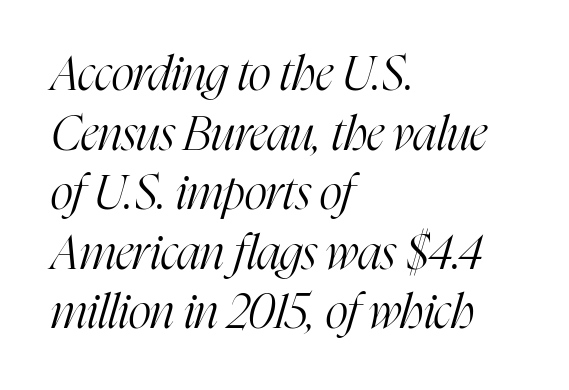
The image shows 48 px light, condensed serif type, italic (leaning right); set left-aligned, line spacing 1.24x, normal letter spacing, not underlined; high stroke contrast and a medium x-height.
